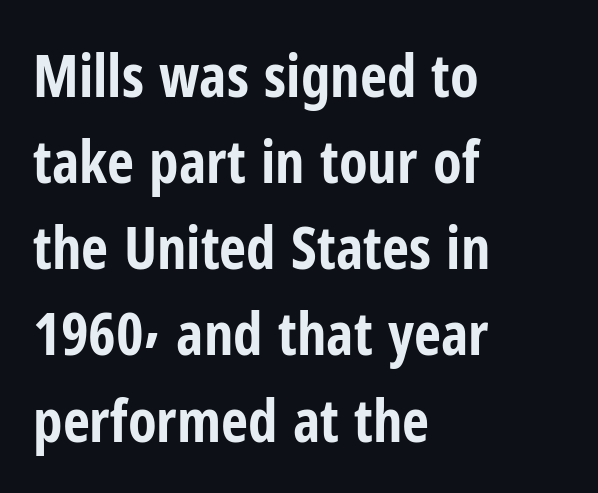
Leftover space on each line is placed entirely after the last word. Default kerning and tracking; the words read as compact shapes. A typesetter would call this proportional, since set widths differ per character. The glyphs in this specimen are sans serif. Reading down the column, the eye jumps a familiar distance to each next line.
